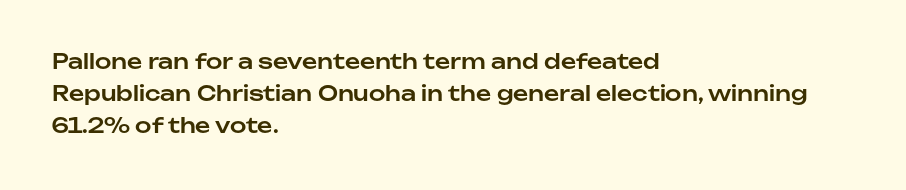
Q: Is the text italic (slanted)? A: No, it is upright.
Q: Is the text underlined? A: No.
Q: How is the paragraph aligned? A: Left-aligned.
Q: Is the spacing between letters normal or unusually wide? A: Normal.
Q: Is the spacing between lines tight, normal or loose? A: Normal.
